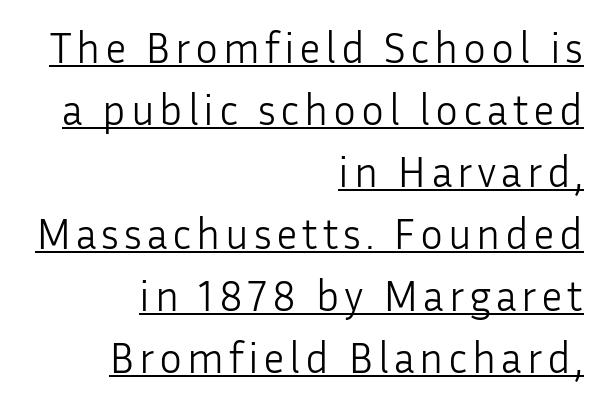
Q: Is the text bold? A: No.
Q: Is the text italic (slanted)? A: No, it is upright.
Q: Is the typeface a serif or a sans-serif typeface? A: Sans-serif.
Q: Is the text underlined? A: Yes.
Q: How is the paragraph aligned? A: Right-aligned.
Q: Is the spacing between lines tight, normal or loose? A: Normal.
Q: Width (condensed, normal, or wide)? A: Normal.
Q: Stroke contrast? A: Low.
Q: x-height? A: Medium.
Q: Monospaced? A: No.
